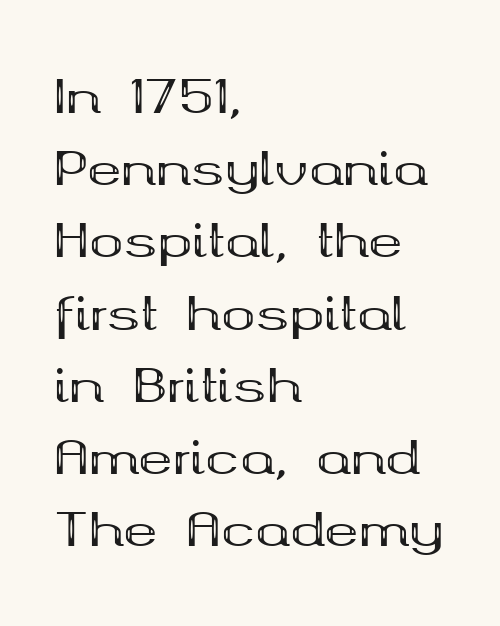
Q: Is the text bold? A: Yes.
Q: Is the text italic (slanted)? A: No, it is upright.
Q: Is the typeface a serif or a sans-serif typeface? A: Serif.
Q: Is the text underlined? A: No.
Q: How is the paragraph aligned? A: Left-aligned.
Q: Is the spacing between letters normal or unusually wide? A: Normal.
Q: Is the spacing between lines tight, normal or loose? A: Normal.
Q: Width (condensed, normal, or wide)? A: Wide.
Q: Stroke contrast? A: Medium.
Q: x-height? A: Medium.
Q: Monospaced? A: No.
